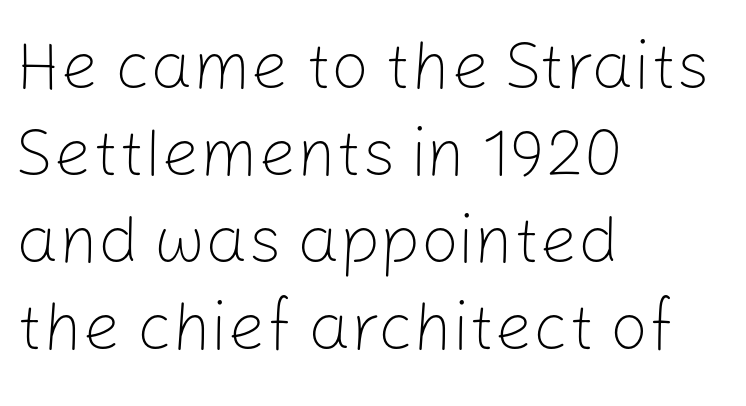
The image shows 67 px light sans-serif type, upright; set left-aligned, normal line spacing (1.3x), normal letter spacing, not underlined; low stroke contrast and a medium x-height.
